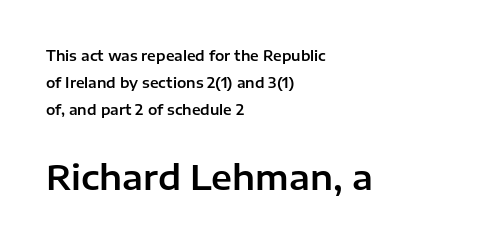
The image shows 34 px sans-serif type, upright; set left-aligned, loose line spacing (1.93x), normal letter spacing, not underlined; the second (bottom) block is 2.43x larger; low stroke contrast and a medium x-height.
